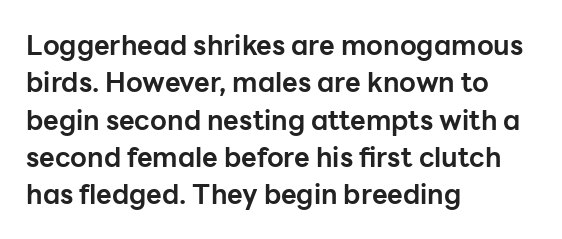
The image shows 27 px bold type, upright; set left-aligned, normal line spacing (1.38x), normal letter spacing, not underlined.
